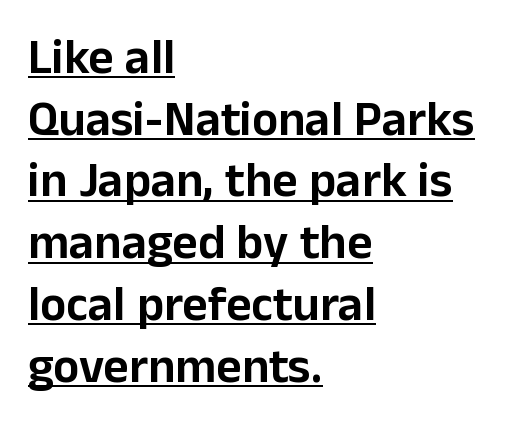
{"serif": "no", "italic": "no", "width": "normal", "stroke_contrast": "low", "x_height": "medium", "monospaced": "no", "underline": "yes", "align": "left", "line_spacing": "normal", "line_spacing_ratio": 1.26, "letter_spacing": "normal", "letter_spacing_em": 0.0, "glyph_px": 49}
